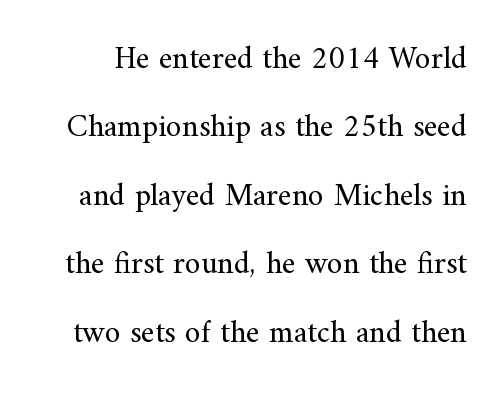
{"serif": "yes", "italic": "no", "bold": "no", "weight": "regular", "width": "normal", "stroke_contrast": "medium", "x_height": "small", "monospaced": "no", "underline": "no", "line_spacing": "loose", "line_spacing_ratio": 2.14, "letter_spacing": "normal", "letter_spacing_em": 0.0, "glyph_px": 32}
